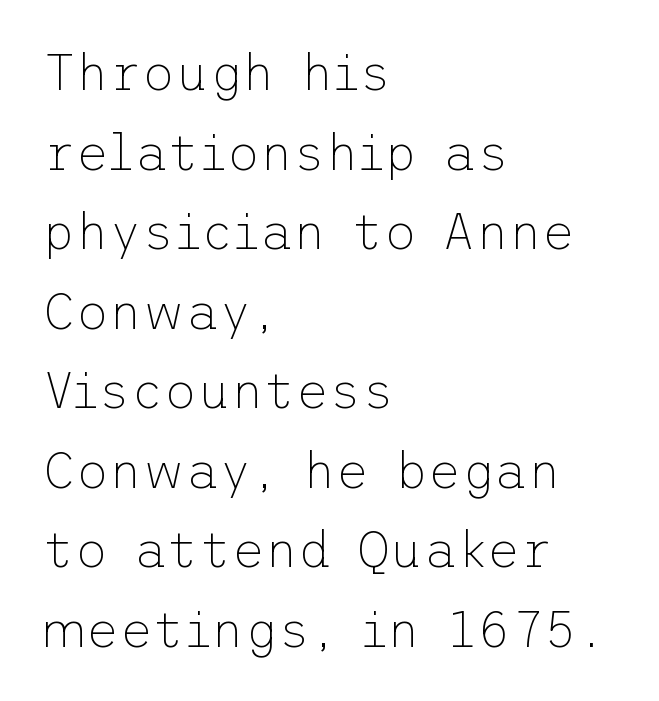
The image shows 51 px thin sans-serif type, upright; set left-aligned, normal line spacing (1.56x), normal letter spacing, not underlined; low stroke contrast and a medium x-height.
